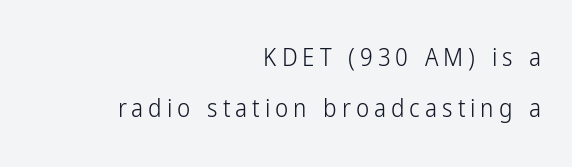
{"italic": "no", "bold": "no", "underline": "no", "align": "right", "line_spacing": "loose", "line_spacing_ratio": 2.04, "letter_spacing": "wide", "letter_spacing_em": 0.2, "glyph_px": 25}
